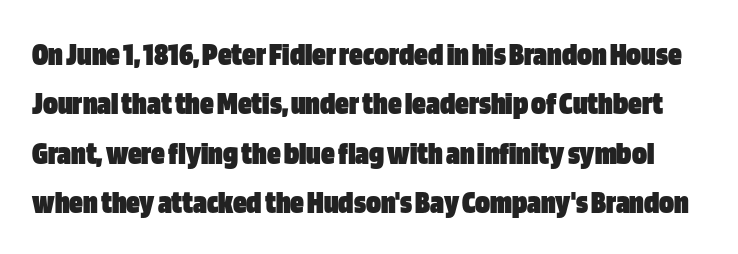
The image shows 34 px heavy, condensed sans-serif type, upright; set normal line spacing (1.45x), normal letter spacing, not underlined; low stroke contrast and a large x-height.
